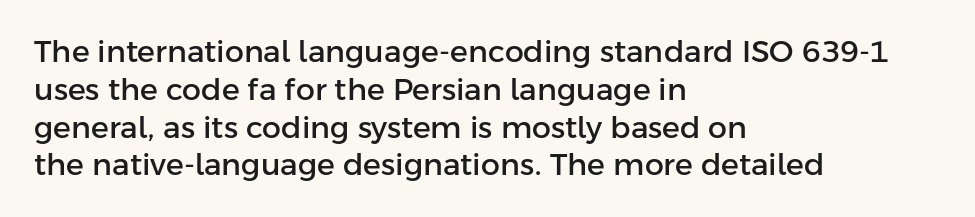
The image shows 30 px sans-serif type, upright; set left-aligned, normal line spacing (1.26x), normal letter spacing, not underlined; low stroke contrast and a medium x-height.
